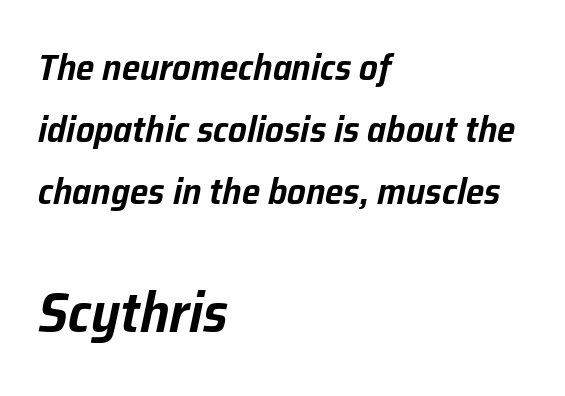
Q: Is the text italic (slanted)? A: Yes, it leans right by about 12 degrees.
Q: Is the text underlined? A: No.
Q: How is the paragraph aligned? A: Left-aligned.
Q: Is the spacing between letters normal or unusually wide? A: Normal.
Q: Is the spacing between lines tight, normal or loose? A: Normal.
Q: Which block of text is set in a larger size, the first (top) or the second (bottom)? A: The second (bottom) one.
Q: Width (condensed, normal, or wide)? A: Normal.
Q: Stroke contrast? A: Low.
Q: x-height? A: Medium.
Q: Monospaced? A: No.
